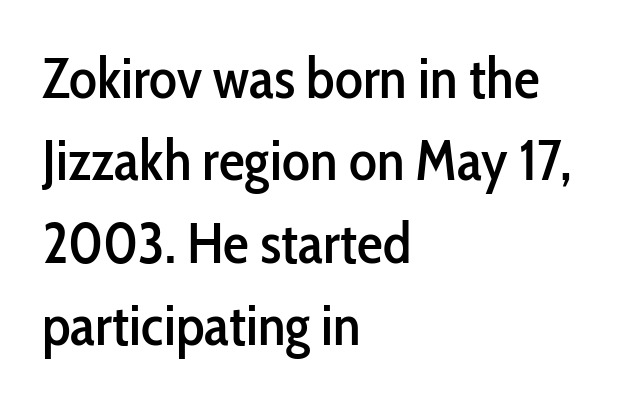
The image shows 58 px condensed sans-serif type, upright; set left-aligned, normal line spacing (1.42x), normal letter spacing, not underlined; low stroke contrast and a medium x-height.
